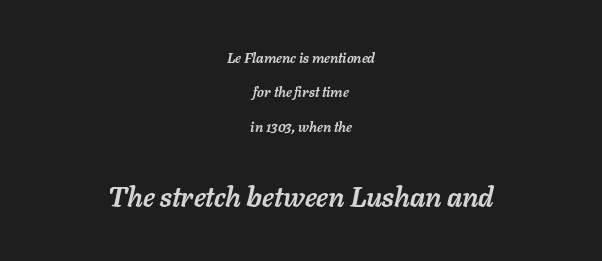
The image shows 28 px semibold type, italic (leaning right); set centered, loose line spacing (2.46x), normal letter spacing, not underlined; the second (bottom) block is 2.0x larger; low stroke contrast and a medium x-height.
